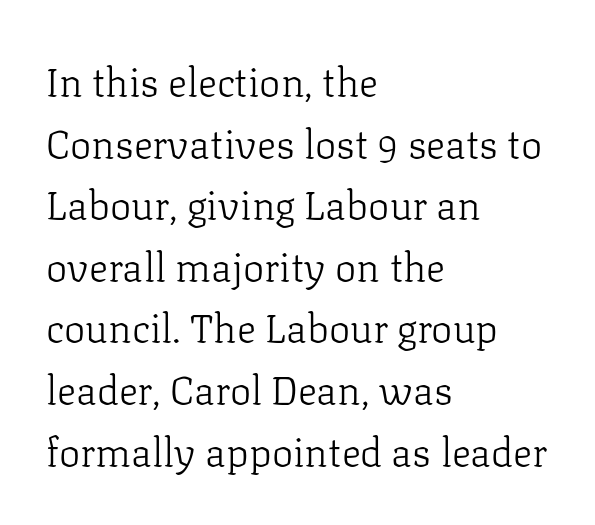
Q: Is the text bold? A: No.
Q: Is the text italic (slanted)? A: No, it is upright.
Q: Is the typeface a serif or a sans-serif typeface? A: Serif.
Q: Is the text underlined? A: No.
Q: How is the paragraph aligned? A: Left-aligned.
Q: Is the spacing between letters normal or unusually wide? A: Normal.
Q: Is the spacing between lines tight, normal or loose? A: Normal.
Q: Width (condensed, normal, or wide)? A: Normal.
Q: Stroke contrast? A: Low.
Q: x-height? A: Medium.
Q: Monospaced? A: No.
